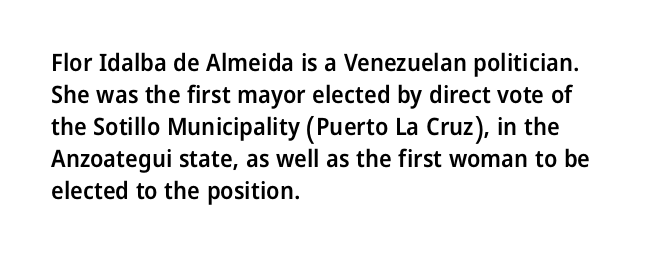
{"italic": "no", "bold": "semi", "underline": "no", "align": "left", "line_spacing": "normal", "line_spacing_ratio": 1.33, "letter_spacing": "normal", "letter_spacing_em": 0.0, "glyph_px": 24}
